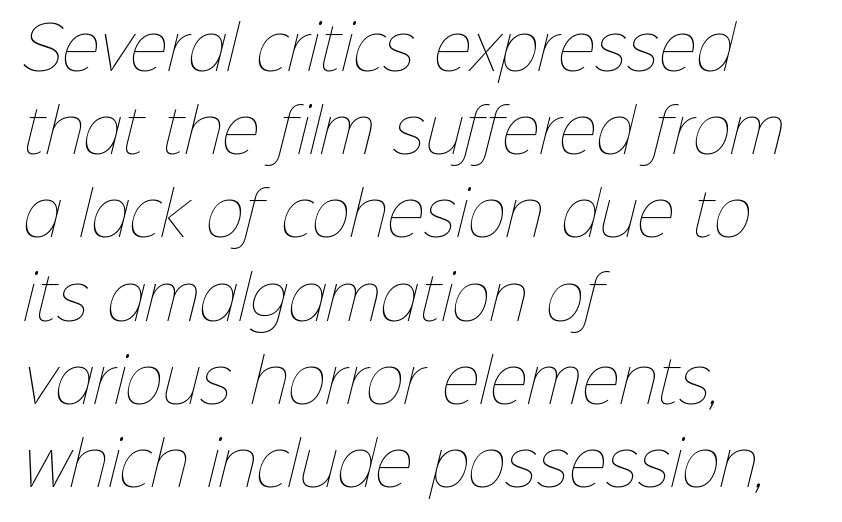
The image shows 59 px thin type; set left-aligned, normal line spacing (1.41x), normal letter spacing, not underlined; low stroke contrast and a medium x-height.
